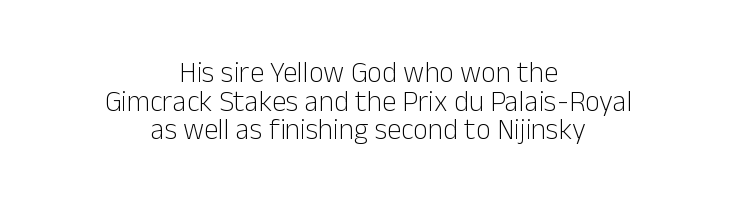
Q: Is the text bold? A: No.
Q: Is the text italic (slanted)? A: No, it is upright.
Q: Is the typeface a serif or a sans-serif typeface? A: Sans-serif.
Q: Is the text underlined? A: No.
Q: How is the paragraph aligned? A: Centered.
Q: Is the spacing between letters normal or unusually wide? A: Normal.
Q: Is the spacing between lines tight, normal or loose? A: Tight.
Q: Width (condensed, normal, or wide)? A: Normal.
Q: Stroke contrast? A: Low.
Q: x-height? A: Medium.
Q: Monospaced? A: No.
